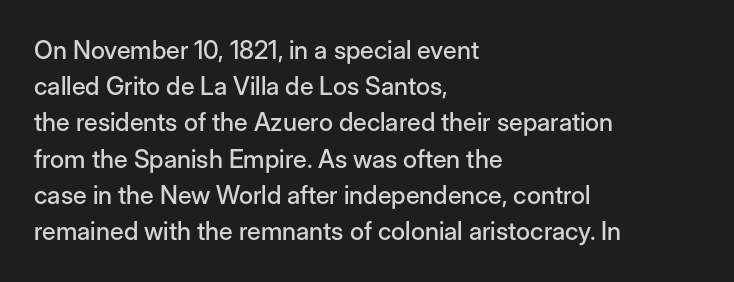
Q: Is the text italic (slanted)? A: No, it is upright.
Q: Is the text underlined? A: No.
Q: How is the paragraph aligned? A: Left-aligned.
Q: Is the spacing between letters normal or unusually wide? A: Normal.
Q: Is the spacing between lines tight, normal or loose? A: Normal.
